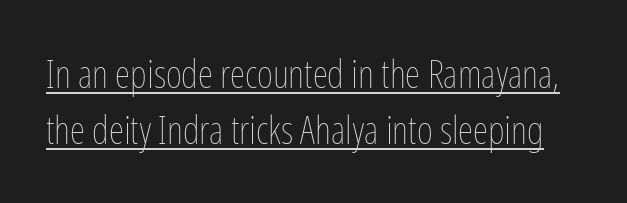
Varying glyph widths throughout — classic text-font behaviour. Nothing heavy about these letters — not bold at all. The horizontal fit of the characters is conventional and even. Emphasis is given by a line drawn under the lettering. Rendered with straight, roman letterforms.
